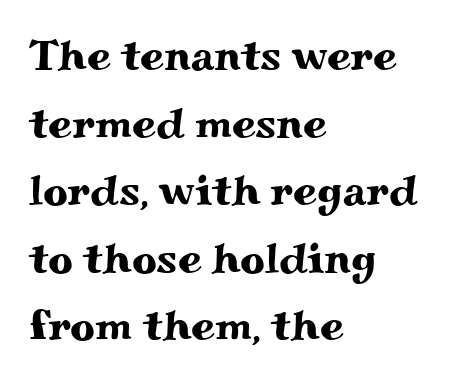
Q: Is the text italic (slanted)? A: No, it is upright.
Q: Is the typeface a serif or a sans-serif typeface? A: Serif.
Q: Is the text underlined? A: No.
Q: How is the paragraph aligned? A: Left-aligned.
Q: Is the spacing between letters normal or unusually wide? A: Normal.
Q: Is the spacing between lines tight, normal or loose? A: Normal.
Q: Width (condensed, normal, or wide)? A: Wide.
Q: Stroke contrast? A: Medium.
Q: x-height? A: Small.
Q: Monospaced? A: No.
